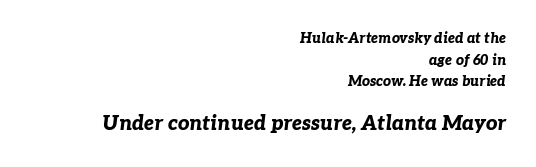
The image shows 20 px bold type, italic (leaning right); set right-aligned, normal line spacing (1.55x), normal letter spacing, not underlined; the second (bottom) block is 1.43x larger.
